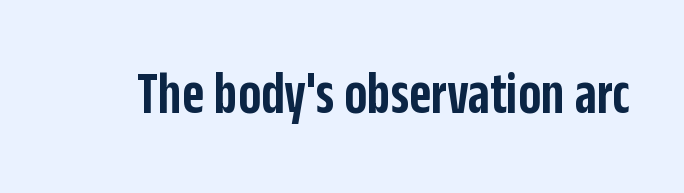
Q: Is the text bold? A: Semi-bold.
Q: Is the text italic (slanted)? A: No, it is upright.
Q: Is the typeface a serif or a sans-serif typeface? A: Sans-serif.
Q: Is the text underlined? A: No.
Q: Is the spacing between letters normal or unusually wide? A: Normal.
Q: Width (condensed, normal, or wide)? A: Condensed.
Q: Stroke contrast? A: Low.
Q: x-height? A: Large.
Q: Monospaced? A: No.
